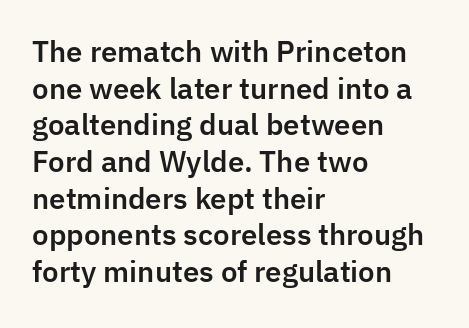
{"serif": "no", "italic": "no", "width": "normal", "stroke_contrast": "low", "x_height": "medium", "monospaced": "no", "underline": "no", "align": "left", "line_spacing": "normal", "line_spacing_ratio": 1.31, "letter_spacing": "normal", "letter_spacing_em": 0.0, "glyph_px": 28}
